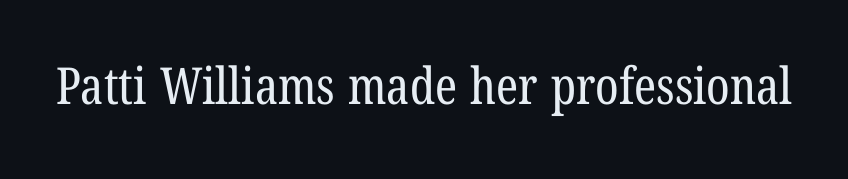
{"serif": "yes", "bold": "no", "weight": "regular", "width": "condensed", "stroke_contrast": "low", "x_height": "medium", "monospaced": "no", "underline": "no", "letter_spacing": "normal", "letter_spacing_em": 0.0, "glyph_px": 51}
